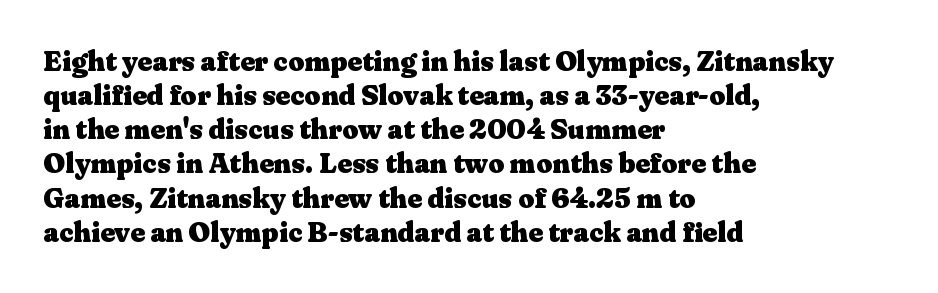
{"serif": "yes", "italic": "no", "bold": "yes", "weight": "heavy", "width": "wide", "stroke_contrast": "medium", "x_height": "medium", "monospaced": "no", "underline": "no", "align": "left", "line_spacing_ratio": 1.22, "letter_spacing": "normal", "letter_spacing_em": 0.0, "glyph_px": 28}
